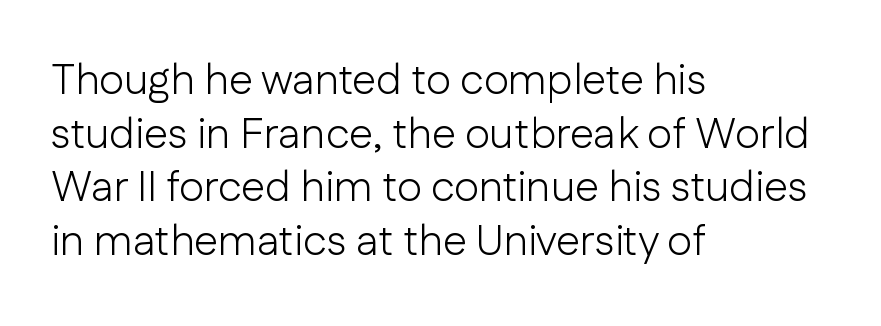
Q: Is the text bold? A: No.
Q: Is the text italic (slanted)? A: No, it is upright.
Q: Is the typeface a serif or a sans-serif typeface? A: Sans-serif.
Q: Is the text underlined? A: No.
Q: How is the paragraph aligned? A: Left-aligned.
Q: Is the spacing between letters normal or unusually wide? A: Normal.
Q: Is the spacing between lines tight, normal or loose? A: Normal.
Q: Width (condensed, normal, or wide)? A: Normal.
Q: Stroke contrast? A: Low.
Q: x-height? A: Medium.
Q: Monospaced? A: No.
